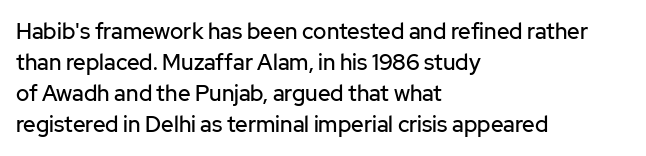
Q: Is the text italic (slanted)? A: No, it is upright.
Q: Is the text underlined? A: No.
Q: How is the paragraph aligned? A: Left-aligned.
Q: Is the spacing between letters normal or unusually wide? A: Normal.
Q: Is the spacing between lines tight, normal or loose? A: Normal.
